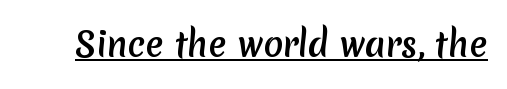
The image shows 33 px sans-serif type; set normal letter spacing, underlined; medium stroke contrast and a medium x-height.
